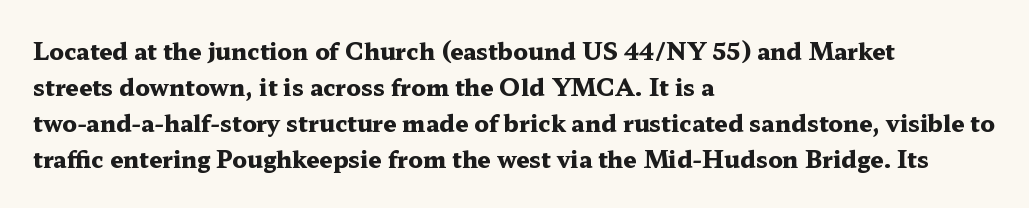
{"italic": "no", "bold": "yes", "underline": "no", "align": "left", "line_spacing": "normal", "line_spacing_ratio": 1.56, "letter_spacing": "normal", "letter_spacing_em": 0.0, "glyph_px": 23}
